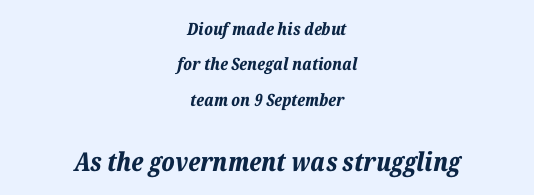
{"italic": "yes", "lean": "right", "slant_degrees": 12, "bold": "yes", "underline": "no", "align": "center", "line_spacing": "loose", "line_spacing_ratio": 2.08, "letter_spacing": "normal", "letter_spacing_em": 0.0, "larger_block": "second", "size_ratio": 1.53, "glyph_px": 26}
